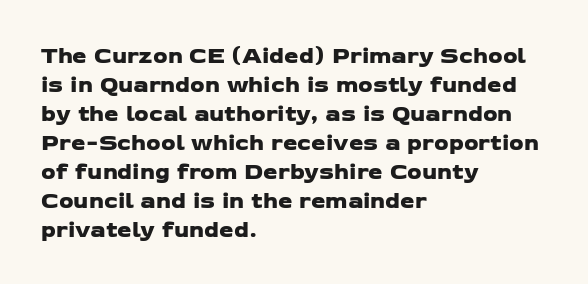
Glyph-to-glyph distance matches everyday printed text. Short and long lines alike share a common starting point at left. Check the space under the baseline: it is left empty. These lines sit exactly where default settings would place them.
